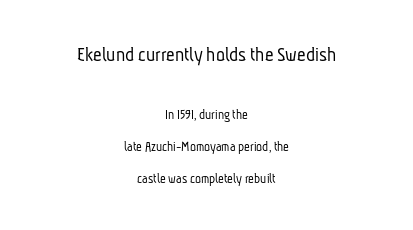
Q: Is the text bold? A: No.
Q: Is the text underlined? A: No.
Q: How is the paragraph aligned? A: Centered.
Q: Is the spacing between letters normal or unusually wide? A: Normal.
Q: Is the spacing between lines tight, normal or loose? A: Loose.
Q: Which block of text is set in a larger size, the first (top) or the second (bottom)? A: The first (top) one.
